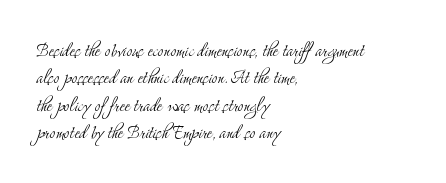
Counters stay open thanks to moderate or lighter strokes. All the whitespace from short lines collects on the right. Normally led — the rows are evenly, conventionally spaced. The glyphs are unaccompanied by any horizontal stroke below them.
